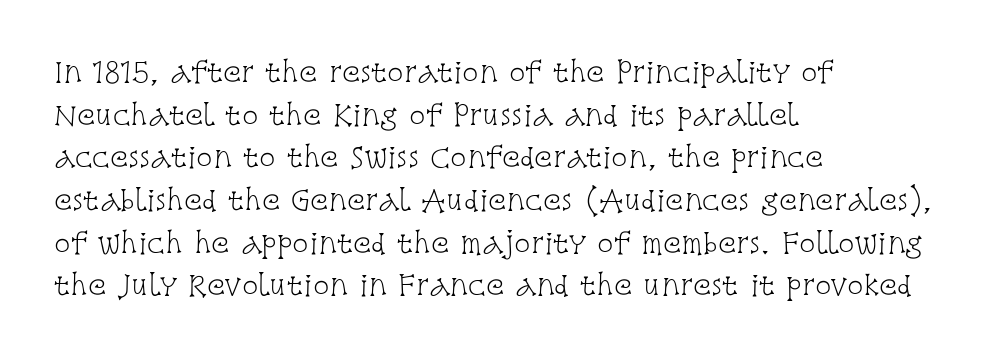
The image shows 27 px text type, upright; set left-aligned, normal line spacing (1.58x), normal letter spacing, not underlined.
